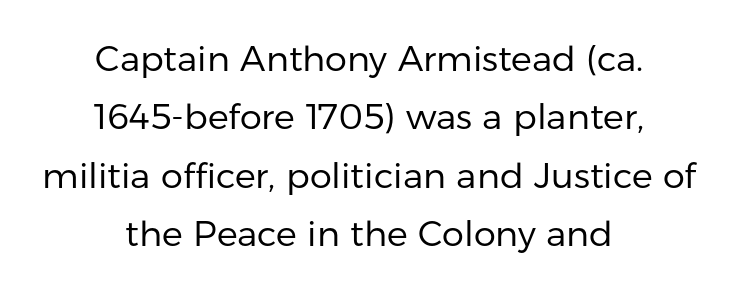
The image shows 35 px regular-weight sans-serif type, upright; set centered, normal line spacing (1.67x), normal letter spacing, not underlined; low stroke contrast and a medium x-height.
